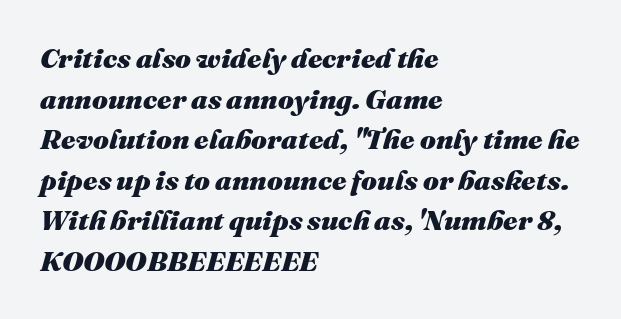
{"italic": "yes", "lean": "right", "slant_degrees": 16, "bold": "yes", "weight": "heavy", "width": "normal", "stroke_contrast": "medium", "x_height": "medium", "monospaced": "no", "underline": "no", "align": "left", "line_spacing": "normal", "line_spacing_ratio": 1.45, "letter_spacing": "normal", "letter_spacing_em": 0.0, "glyph_px": 28}
